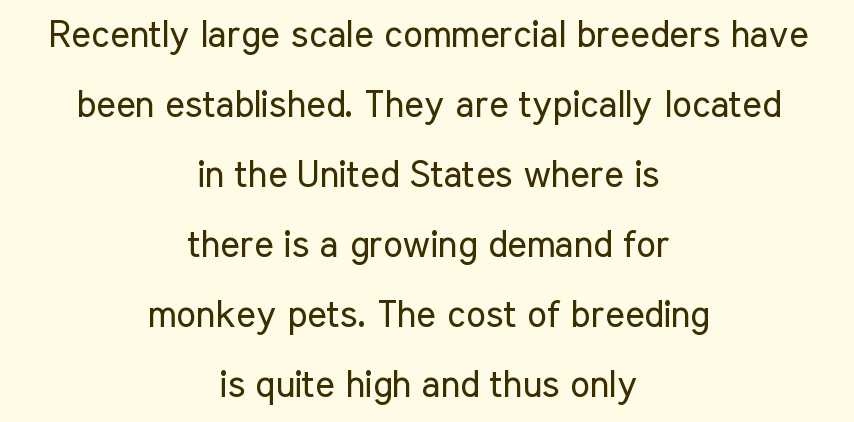
{"serif": "no", "italic": "no", "bold": "no", "weight": "regular", "width": "condensed", "stroke_contrast": "low", "x_height": "medium", "monospaced": "no", "underline": "no", "align": "center", "line_spacing_ratio": 1.89, "letter_spacing": "normal", "letter_spacing_em": 0.0, "glyph_px": 37}
